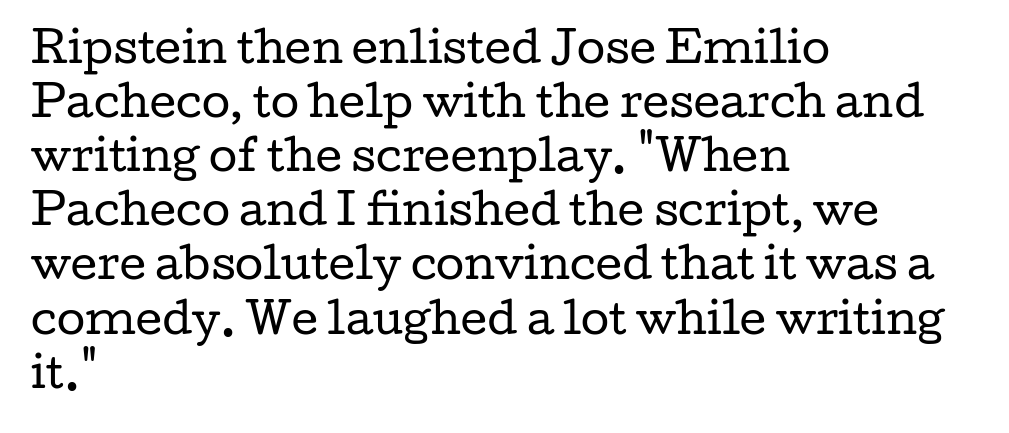
Leading matches the norm, producing a regular column. Spacing verdict: proportional, widths tailored to each character. The text was rendered using a seriffed face with decorative stroke endings. In CSS terms this would be text-align: left.
